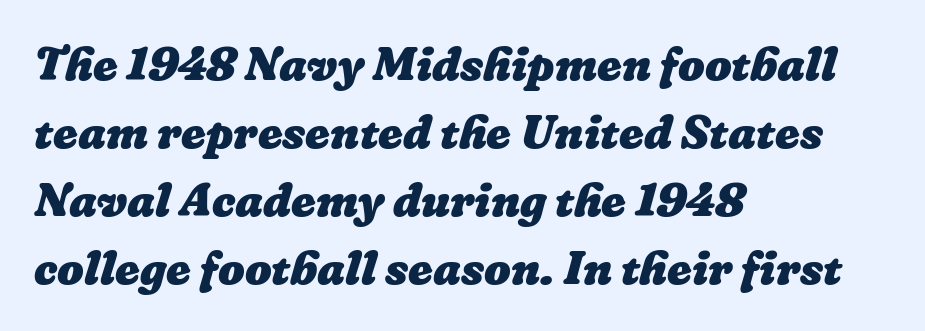
{"bold": "yes", "weight": "heavy", "width": "normal", "stroke_contrast": "low", "x_height": "medium", "monospaced": "no", "underline": "no", "align": "left", "line_spacing": "normal", "line_spacing_ratio": 1.45, "letter_spacing": "normal", "letter_spacing_em": 0.0, "glyph_px": 47}
